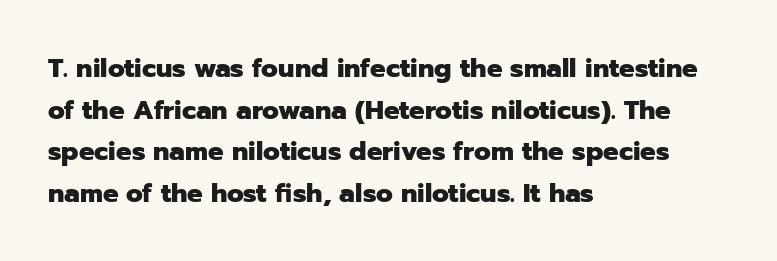
{"italic": "no", "bold": "yes", "underline": "no", "align": "left", "line_spacing": "normal", "line_spacing_ratio": 1.6, "letter_spacing": "normal", "letter_spacing_em": 0.0, "glyph_px": 26}
